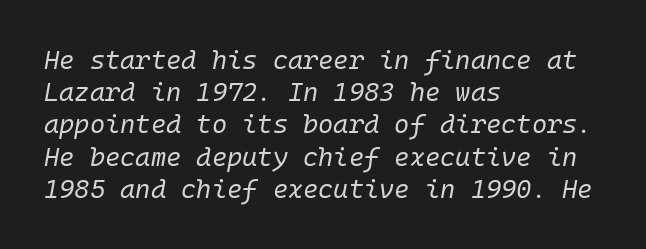
The image shows 26 px text type, italic (leaning right); set left-aligned, line spacing 1.24x, normal letter spacing, not underlined.
